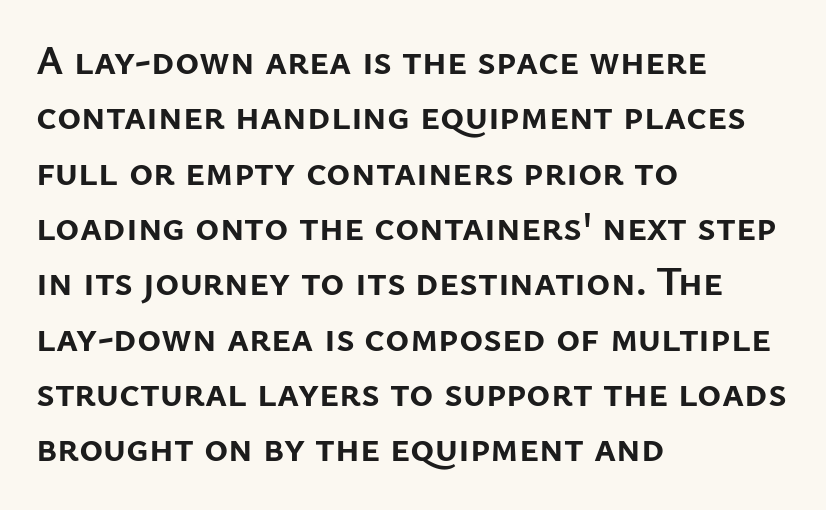
Q: Is the text bold? A: Yes.
Q: Is the text italic (slanted)? A: No, it is upright.
Q: Is the typeface a serif or a sans-serif typeface? A: Sans-serif.
Q: Is the text underlined? A: No.
Q: How is the paragraph aligned? A: Left-aligned.
Q: Is the spacing between letters normal or unusually wide? A: Normal.
Q: Is the spacing between lines tight, normal or loose? A: Normal.
Q: Width (condensed, normal, or wide)? A: Normal.
Q: Stroke contrast? A: Low.
Q: x-height? A: Medium.
Q: Monospaced? A: No.
